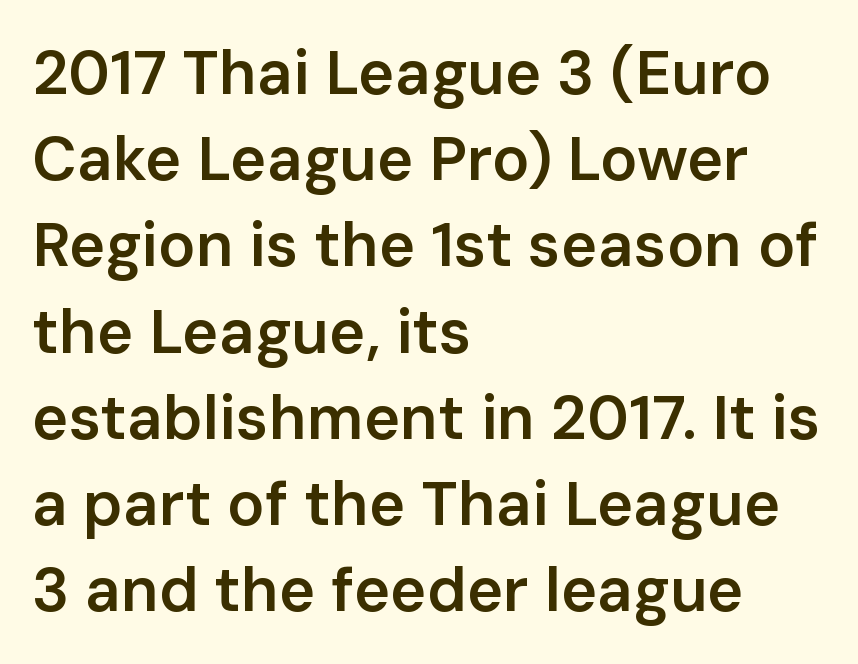
This block has exactly the height ordinary leading produces. The passage shown is typed in a proportional face where columns would drift. Characters follow at the spacing the type designer built in. The axis of the letterforms is exactly vertical.
